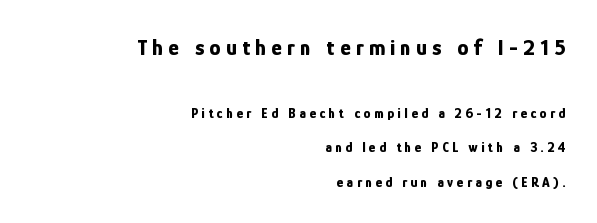
The image shows 22 px bold type, upright; set right-aligned, loose line spacing (2.44x), unusually wide letter spacing (+0.25 em), not underlined; the first (top) block is 1.57x larger.
